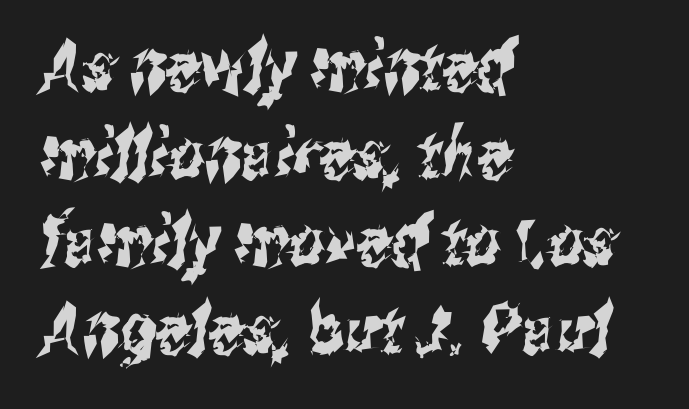
{"serif": "no", "width": "condensed", "stroke_contrast": "medium", "x_height": "medium", "monospaced": "no", "underline": "no", "align": "left", "line_spacing": "normal", "line_spacing_ratio": 1.27, "letter_spacing": "normal", "letter_spacing_em": 0.0, "glyph_px": 69}
